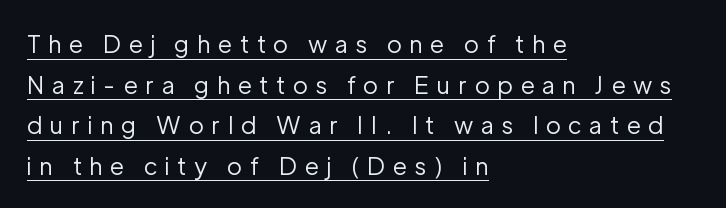
The paragraph has a hard left edge and a soft right edge. The passage shown stacks its lines at a standard gap. Honestly, the underline is the first thing you notice here. Nope, not italic — everything's standing straight. No heavy texture on the line: the type isn't bold. Substantial extra tracking has been applied to these lines.
